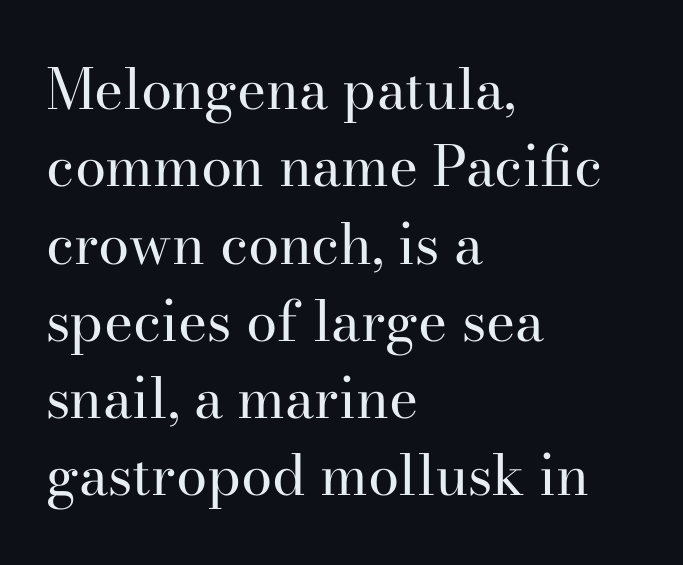
Q: Is the text bold? A: No.
Q: Is the text italic (slanted)? A: No, it is upright.
Q: Is the typeface a serif or a sans-serif typeface? A: Serif.
Q: Is the text underlined? A: No.
Q: How is the paragraph aligned? A: Left-aligned.
Q: Is the spacing between letters normal or unusually wide? A: Normal.
Q: Is the spacing between lines tight, normal or loose? A: Normal.
Q: Width (condensed, normal, or wide)? A: Normal.
Q: Stroke contrast? A: High.
Q: x-height? A: Small.
Q: Monospaced? A: No.
